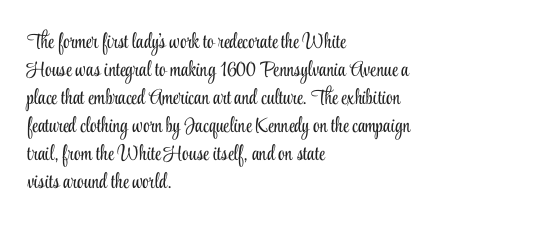
{"bold": "no", "underline": "no", "align": "left", "line_spacing": "normal", "line_spacing_ratio": 1.33, "letter_spacing": "normal", "letter_spacing_em": 0.0, "glyph_px": 21}
